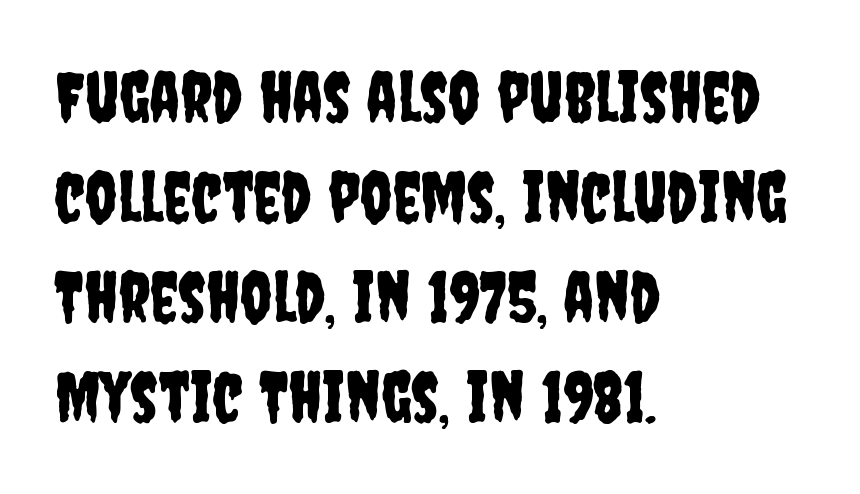
{"serif": "no", "italic": "no", "width": "condensed", "stroke_contrast": "low", "x_height": "large", "monospaced": "no", "underline": "no", "align": "left", "line_spacing": "normal", "line_spacing_ratio": 1.43, "letter_spacing": "normal", "letter_spacing_em": 0.0, "glyph_px": 70}
